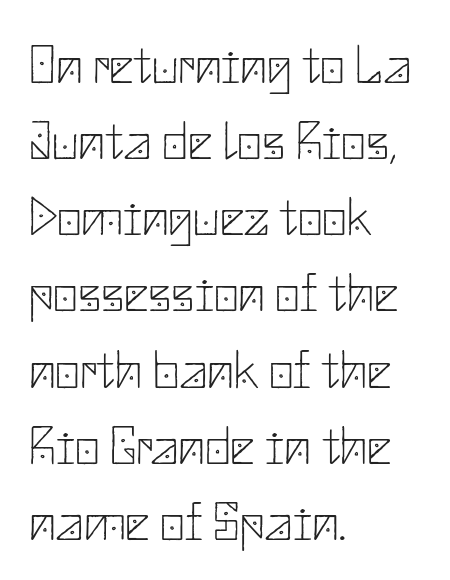
Q: Is the text bold? A: No.
Q: Is the text italic (slanted)? A: No, it is upright.
Q: Is the typeface a serif or a sans-serif typeface? A: Sans-serif.
Q: Is the text underlined? A: No.
Q: How is the paragraph aligned? A: Left-aligned.
Q: Is the spacing between letters normal or unusually wide? A: Normal.
Q: Is the spacing between lines tight, normal or loose? A: Normal.
Q: Width (condensed, normal, or wide)? A: Normal.
Q: Stroke contrast? A: Low.
Q: x-height? A: Small.
